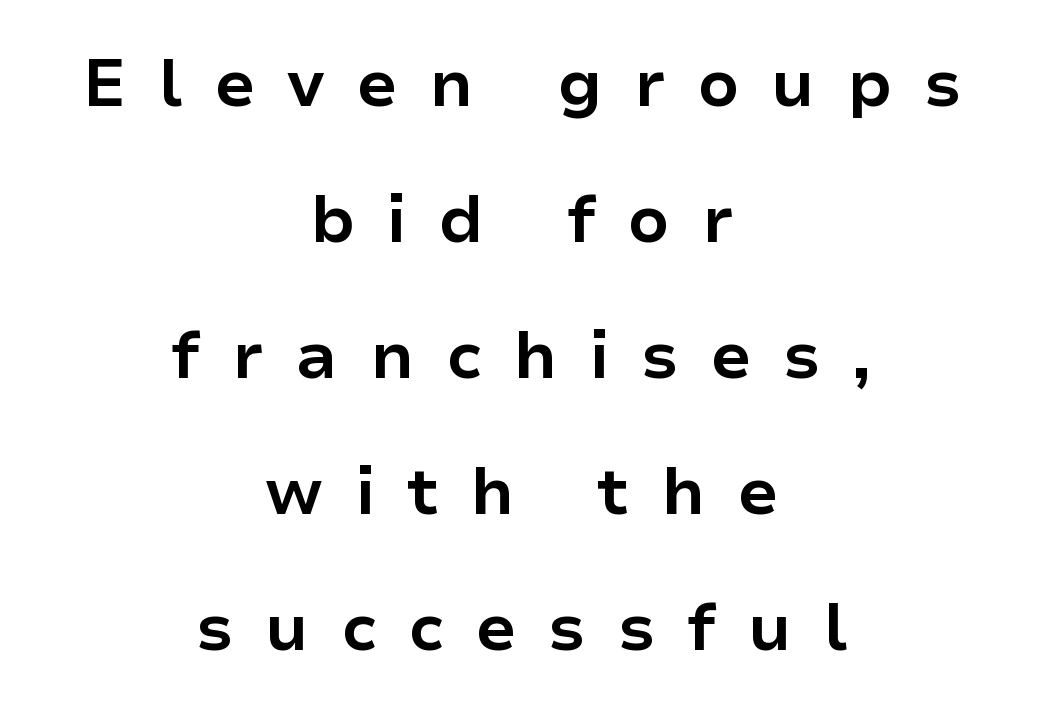
{"serif": "no", "italic": "no", "bold": "yes", "weight": "bold", "width": "normal", "stroke_contrast": "low", "x_height": "medium", "monospaced": "no", "underline": "no", "align": "center", "line_spacing": "loose", "line_spacing_ratio": 2.06, "letter_spacing": "wide", "letter_spacing_em": 0.48, "glyph_px": 66}
